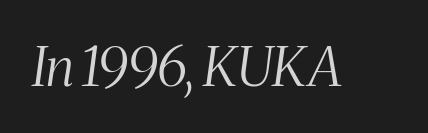
Q: Is the text bold? A: No.
Q: Is the text italic (slanted)? A: Yes, it leans right by about 8 degrees.
Q: Is the typeface a serif or a sans-serif typeface? A: Serif.
Q: Is the text underlined? A: No.
Q: Is the spacing between letters normal or unusually wide? A: Normal.
Q: Width (condensed, normal, or wide)? A: Condensed.
Q: Stroke contrast? A: Medium.
Q: x-height? A: Medium.
Q: Monospaced? A: No.
